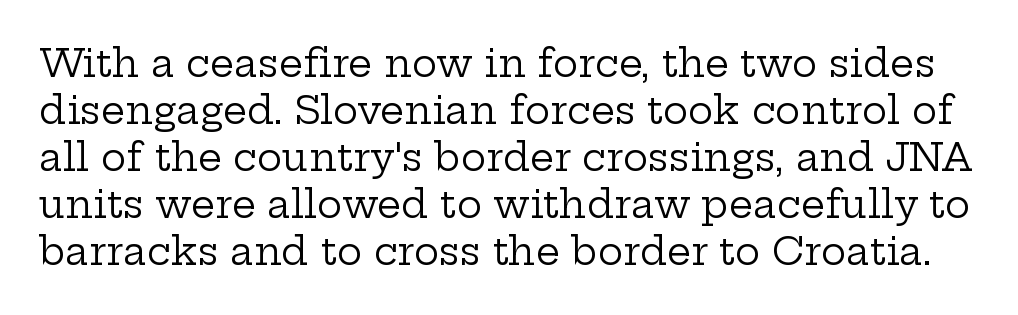
Q: Is the text bold? A: No.
Q: Is the text italic (slanted)? A: No, it is upright.
Q: Is the typeface a serif or a sans-serif typeface? A: Serif.
Q: Is the text underlined? A: No.
Q: Is the spacing between letters normal or unusually wide? A: Normal.
Q: Width (condensed, normal, or wide)? A: Wide.
Q: Stroke contrast? A: Low.
Q: x-height? A: Medium.
Q: Monospaced? A: No.
